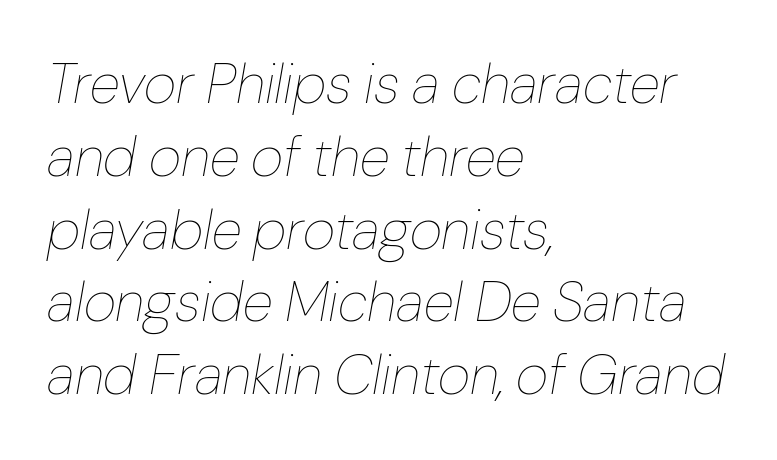
Short and long lines alike share a common starting point at left. The lines sit at an ordinary, default distance from one another. Rule under the text: the space is simply empty. This sample uses plain, unmodified letter spacing. Slant detected: the letters are inclined.
